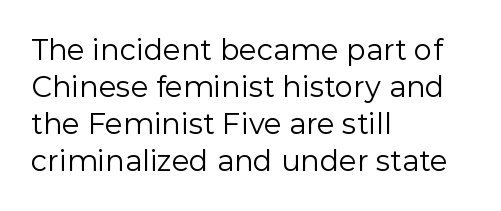
{"serif": "no", "italic": "no", "bold": "no", "weight": "regular", "width": "normal", "stroke_contrast": "low", "x_height": "medium", "monospaced": "no", "underline": "no", "align": "left", "line_spacing": "normal", "line_spacing_ratio": 1.28, "letter_spacing": "normal", "letter_spacing_em": 0.0, "glyph_px": 29}
